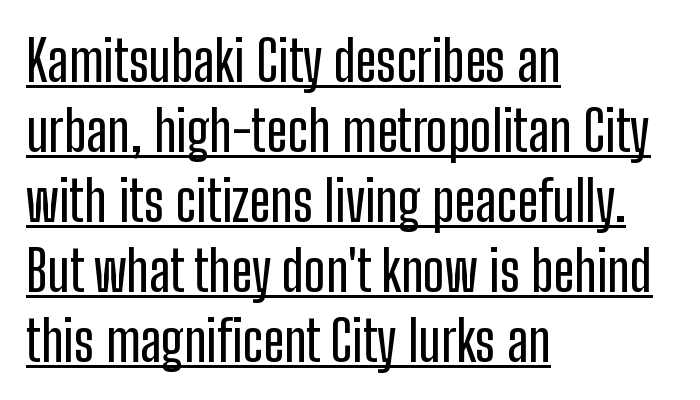
{"serif": "no", "italic": "no", "width": "condensed", "stroke_contrast": "low", "x_height": "medium", "monospaced": "no", "underline": "yes", "align": "left", "line_spacing": "normal", "line_spacing_ratio": 1.25, "letter_spacing": "normal", "letter_spacing_em": 0.0, "glyph_px": 56}
